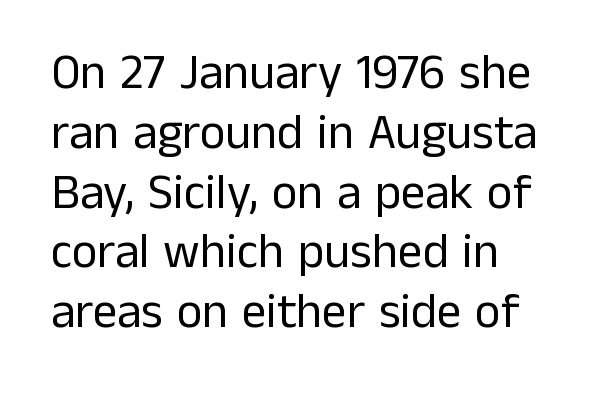
No chunkiness to these letters — they're not bold. Has an underline been added? It has not. Italic? Not at all — the glyphs are vertical. Honestly, the letter spacing is just normal — you wouldn't notice it. This rendering uses left alignment, leaving the right contour irregular. Check where the strokes stop: nothing finishes them off — pure sans.
